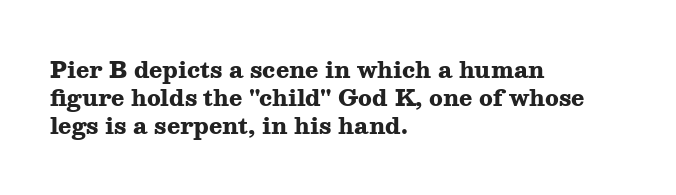
{"italic": "no", "bold": "yes", "underline": "no", "align": "left", "line_spacing": "normal", "line_spacing_ratio": 1.28, "letter_spacing": "normal", "letter_spacing_em": 0.0, "glyph_px": 22}
